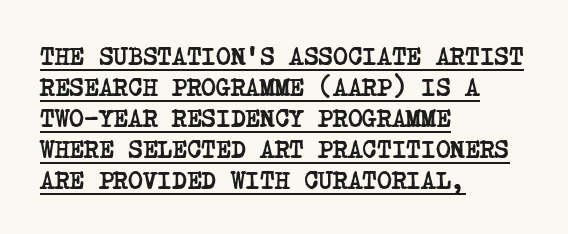
The face used here appears with an underline applied. Every letter is thick-stroked: bold, no question. This sample uses plain, unmodified letter spacing. In CSS terms this would be text-align: left.
